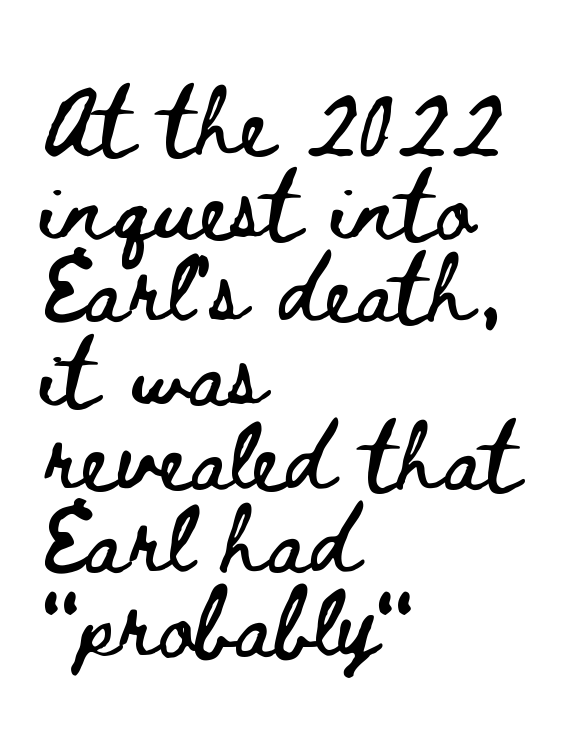
Q: Is the text underlined? A: No.
Q: How is the paragraph aligned? A: Left-aligned.
Q: Is the spacing between letters normal or unusually wide? A: Normal.
Q: Width (condensed, normal, or wide)? A: Wide.
Q: Stroke contrast? A: Low.
Q: x-height? A: Small.
Q: Monospaced? A: No.
